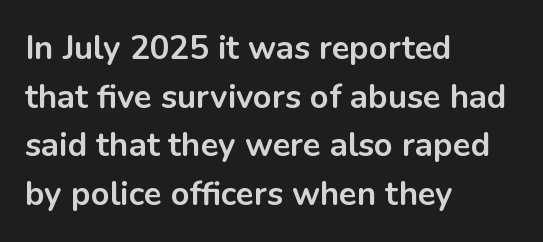
The image shows 33 px bold sans-serif type, upright; set left-aligned, normal line spacing (1.47x), normal letter spacing, not underlined; low stroke contrast and a medium x-height.
